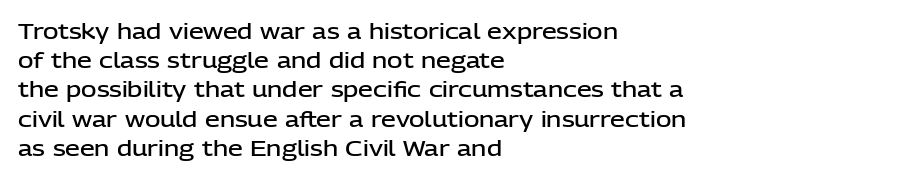
The face used here is a semibold: visibly heavier than regular, lighter than bold. Italic? Not at all — the glyphs are vertical. Default kerning and tracking; the words read as compact shapes. The paragraph shown leans on its left margin. Clear beneath every line of the passage.
